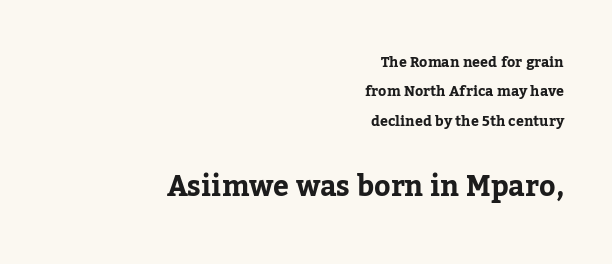
Q: Is the text bold? A: Yes.
Q: Is the text italic (slanted)? A: No, it is upright.
Q: Is the typeface a serif or a sans-serif typeface? A: Serif.
Q: Is the text underlined? A: No.
Q: How is the paragraph aligned? A: Right-aligned.
Q: Is the spacing between letters normal or unusually wide? A: Normal.
Q: Is the spacing between lines tight, normal or loose? A: Loose.
Q: Which block of text is set in a larger size, the first (top) or the second (bottom)? A: The second (bottom) one.
Q: Width (condensed, normal, or wide)? A: Normal.
Q: Stroke contrast? A: Low.
Q: x-height? A: Medium.
Q: Monospaced? A: No.
